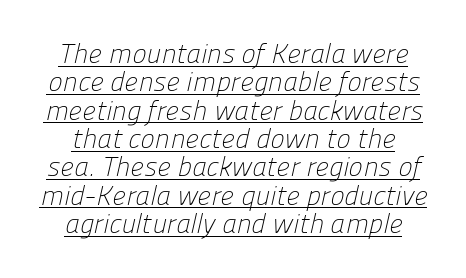
Q: Is the text bold? A: No.
Q: Is the text underlined? A: Yes.
Q: Is the spacing between letters normal or unusually wide? A: Normal.
Q: Is the spacing between lines tight, normal or loose? A: Tight.
